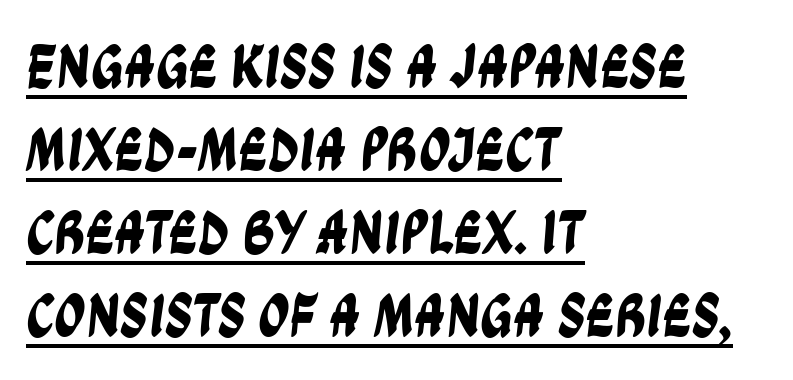
Like a heading marked for emphasis, these lines bear an underscore. Where is the straight margin? On the left. The type family on display is of the sans-serif kind. You could not count columns in this text — the font is proportionally spaced. Students, observe: this is what conventionally led text looks like. The passage shown has conventional tracking throughout.
